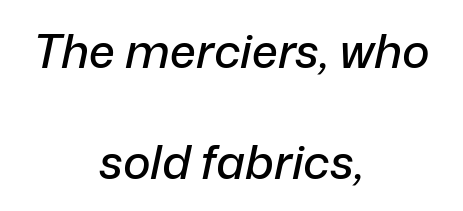
Q: Is the text italic (slanted)? A: Yes, it leans right by about 12 degrees.
Q: Is the text underlined? A: No.
Q: How is the paragraph aligned? A: Centered.
Q: Is the spacing between letters normal or unusually wide? A: Normal.
Q: Is the spacing between lines tight, normal or loose? A: Loose.
Q: Width (condensed, normal, or wide)? A: Normal.
Q: Stroke contrast? A: Low.
Q: x-height? A: Medium.
Q: Monospaced? A: No.
